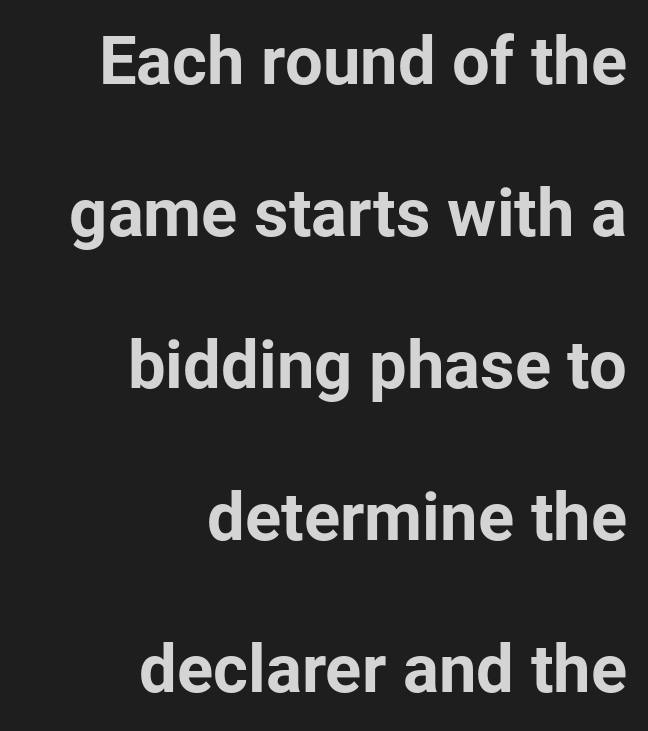
Tracking here is standard; glyphs follow each other at the usual distance. The passage shown is typed in a proportional face where columns would drift. What kind of face is this? One without serifs — a sans. No italicization has been applied; the sample stays upright. Strong, thick strokes mark this as bold type.
